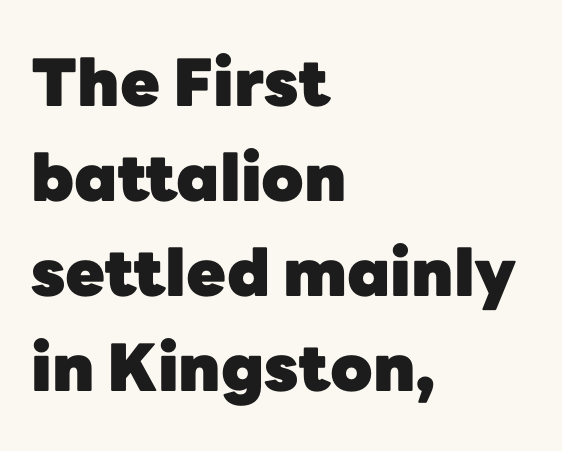
Observe the absence of serifs on each vertical stroke in this sample. Nobody drew a line under any word here. A typesetter would call this leading conventional body-copy spacing. The setting favours the left margin, as ordinary paragraphs usually do. Caption: standard tracking, unaltered.
